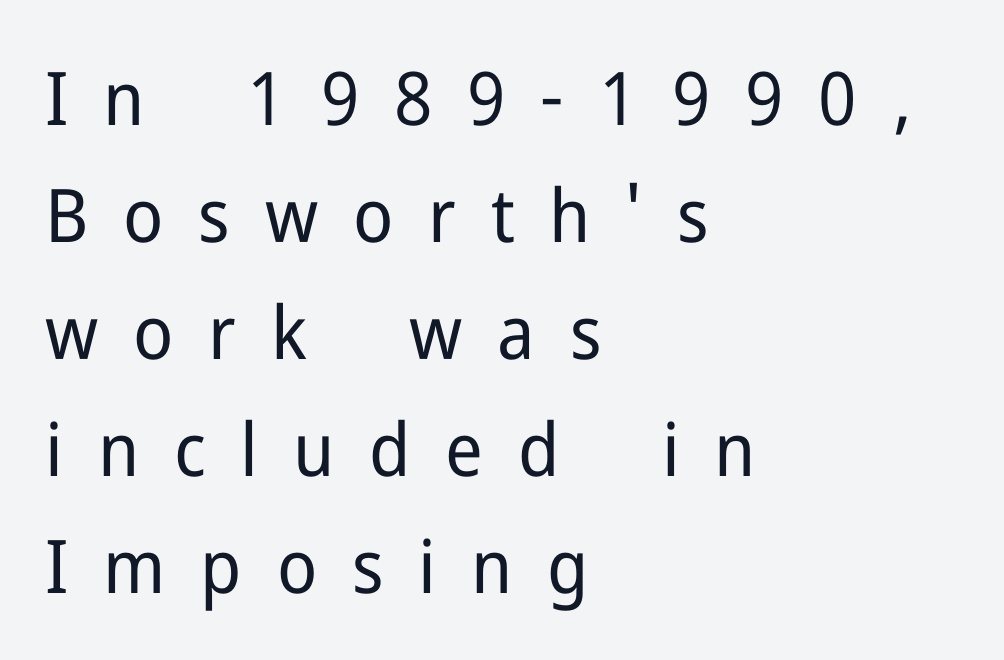
Q: Is the text bold? A: No.
Q: Is the text italic (slanted)? A: No, it is upright.
Q: Is the typeface a serif or a sans-serif typeface? A: Sans-serif.
Q: Is the text underlined? A: No.
Q: How is the paragraph aligned? A: Left-aligned.
Q: Is the spacing between letters normal or unusually wide? A: Unusually wide.
Q: Is the spacing between lines tight, normal or loose? A: Normal.
Q: Width (condensed, normal, or wide)? A: Normal.
Q: Stroke contrast? A: Low.
Q: x-height? A: Medium.
Q: Monospaced? A: No.
